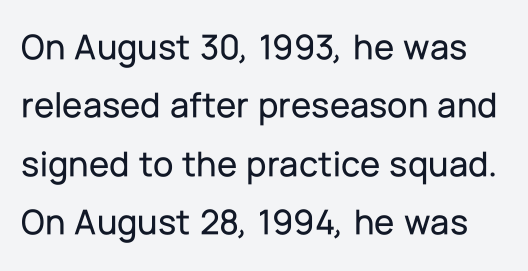
Italic: no, the glyphs are upright roman. Each letter's strokes conclude bluntly, with no projecting serifs. This sample has the flowing, uneven cadence of proportional lettering. Does the leading feel generous? No, just average.
